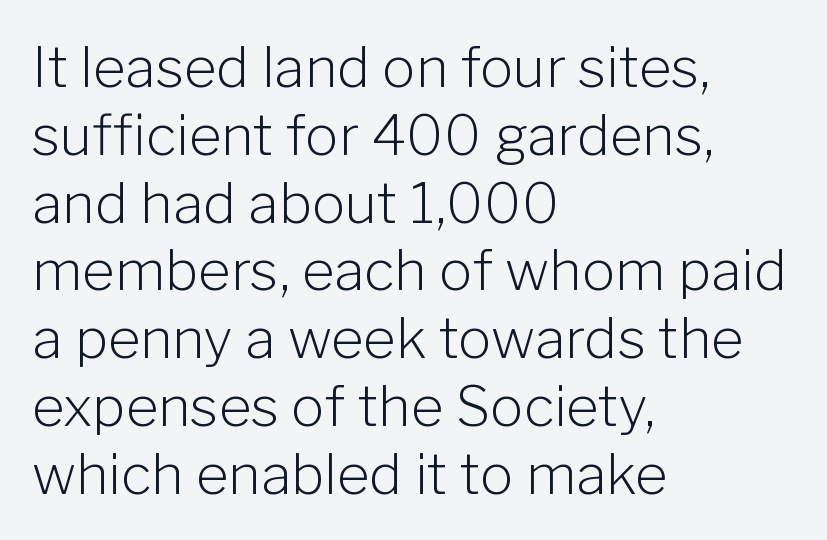
Q: Is the text bold? A: No.
Q: Is the text italic (slanted)? A: No, it is upright.
Q: Is the typeface a serif or a sans-serif typeface? A: Sans-serif.
Q: Is the text underlined? A: No.
Q: How is the paragraph aligned? A: Left-aligned.
Q: Is the spacing between letters normal or unusually wide? A: Normal.
Q: Width (condensed, normal, or wide)? A: Normal.
Q: Stroke contrast? A: Low.
Q: x-height? A: Medium.
Q: Monospaced? A: No.
